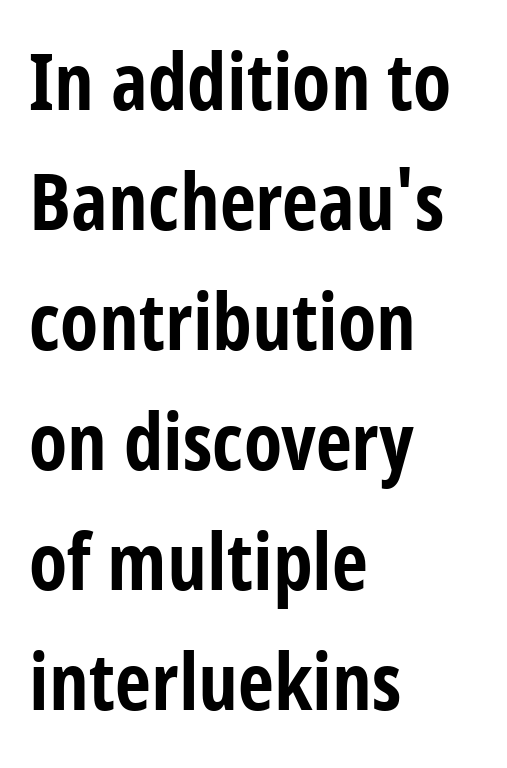
The image shows 79 px bold, condensed sans-serif type, upright; set left-aligned, normal line spacing (1.52x), normal letter spacing, not underlined; low stroke contrast and a medium x-height.
